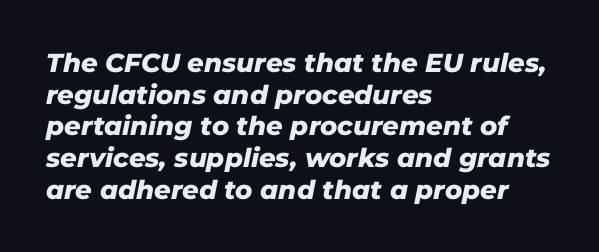
The image shows 26 px bold type, italic (leaning right); set left-aligned, line spacing 1.22x, normal letter spacing, not underlined.
